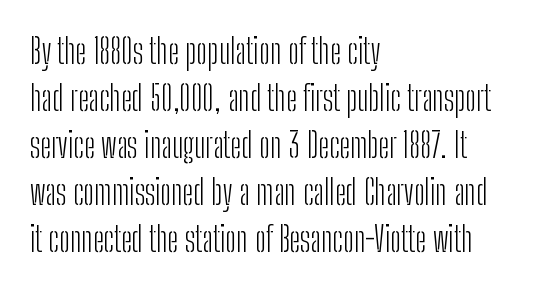
{"serif": "no", "italic": "no", "bold": "no", "weight": "light", "width": "condensed", "stroke_contrast": "low", "x_height": "medium", "monospaced": "no", "underline": "no", "align": "left", "line_spacing": "normal", "line_spacing_ratio": 1.38, "letter_spacing": "normal", "letter_spacing_em": 0.0, "glyph_px": 34}
